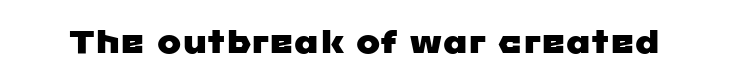
The foot of each line stays bare and open. The face used here is proportionally spaced, like ordinary book or web type. A typesetter would call this zero additional tracking. The glyphs in this specimen are sans serif.
